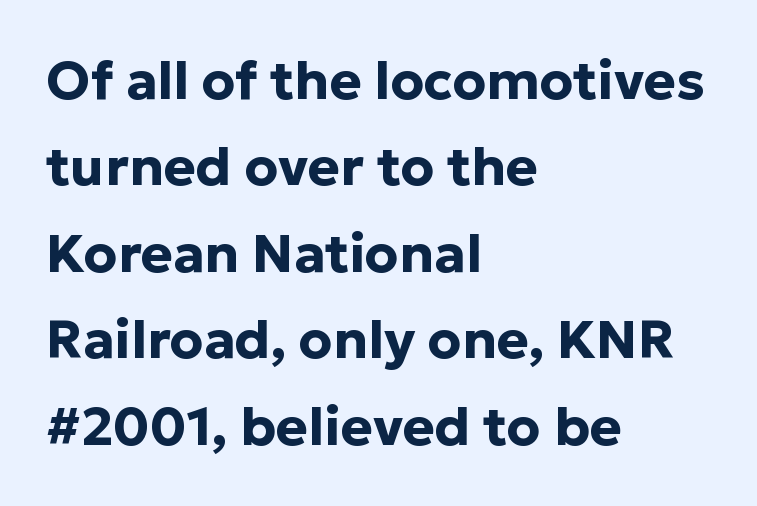
{"serif": "no", "italic": "no", "bold": "yes", "weight": "bold", "width": "normal", "stroke_contrast": "low", "x_height": "medium", "monospaced": "no", "underline": "no", "align": "left", "line_spacing": "normal", "line_spacing_ratio": 1.6, "letter_spacing": "normal", "letter_spacing_em": 0.0, "glyph_px": 54}
